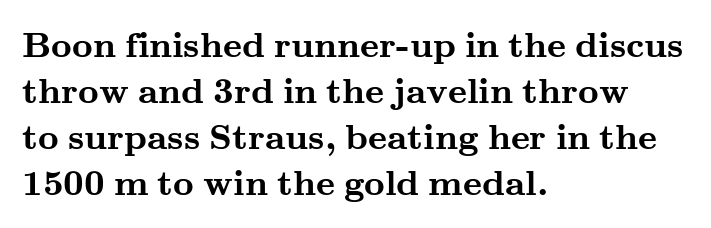
Q: Is the text bold? A: Yes.
Q: Is the text italic (slanted)? A: No, it is upright.
Q: Is the typeface a serif or a sans-serif typeface? A: Serif.
Q: Is the text underlined? A: No.
Q: How is the paragraph aligned? A: Left-aligned.
Q: Is the spacing between letters normal or unusually wide? A: Normal.
Q: Is the spacing between lines tight, normal or loose? A: Normal.
Q: Width (condensed, normal, or wide)? A: Wide.
Q: Stroke contrast? A: Medium.
Q: x-height? A: Small.
Q: Monospaced? A: No.
